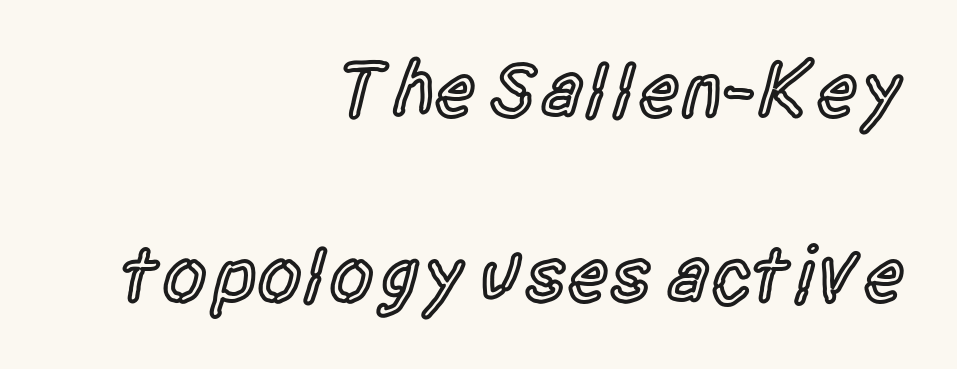
Each letter keeps its own natural width here, so spacing adapts to shape. A bit beefed up — I'd call it semibold rather than bold. One glance says open: line gaps are wider than usual. The typesetter chose a ragged-left arrangement here.
